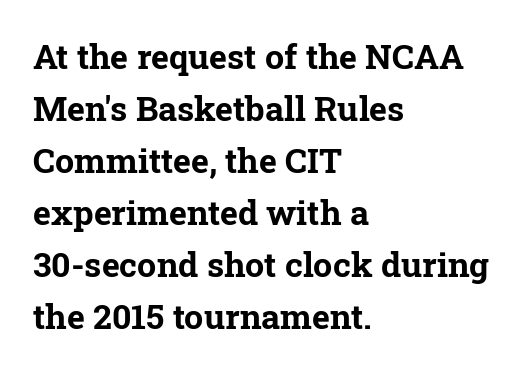
{"serif": "yes", "italic": "no", "bold": "yes", "weight": "bold", "width": "normal", "stroke_contrast": "low", "x_height": "medium", "monospaced": "no", "underline": "no", "align": "left", "line_spacing": "normal", "line_spacing_ratio": 1.53, "letter_spacing": "normal", "letter_spacing_em": 0.0, "glyph_px": 34}
